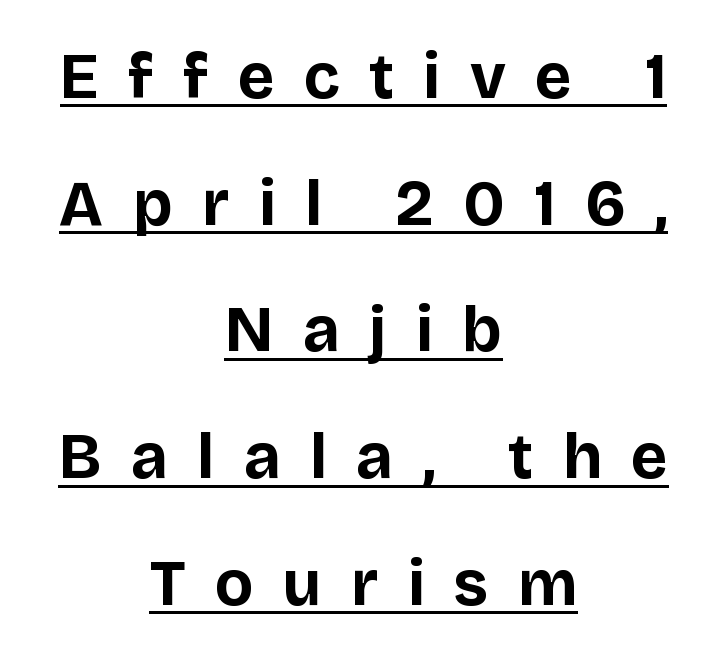
This sample carries an underscore along the baseline area. Varying glyph widths throughout — classic text-font behaviour. A student would call this center alignment; a typographer would say set centered. The designer dialed line spacing up above the default. The lettering holds an erect, upright posture throughout.
